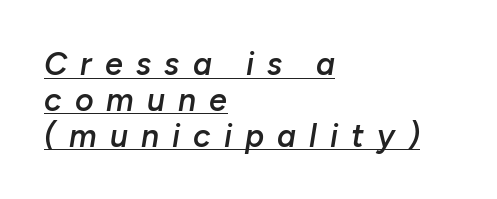
Q: Is the text bold? A: Semi-bold.
Q: Is the text italic (slanted)? A: Yes, it leans right by about 10 degrees.
Q: Is the text underlined? A: Yes.
Q: How is the paragraph aligned? A: Left-aligned.
Q: Is the spacing between letters normal or unusually wide? A: Unusually wide.
Q: Is the spacing between lines tight, normal or loose? A: Tight.
Q: Width (condensed, normal, or wide)? A: Normal.
Q: Stroke contrast? A: Low.
Q: x-height? A: Medium.
Q: Monospaced? A: No.
